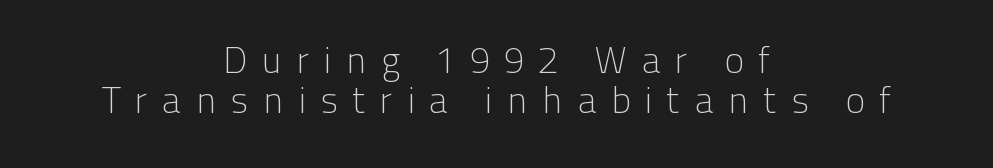
The image shows 38 px light sans-serif type, upright; set centered, tight line spacing (1.06x), unusually wide letter spacing (+0.36 em), not underlined; low stroke contrast and a medium x-height.
